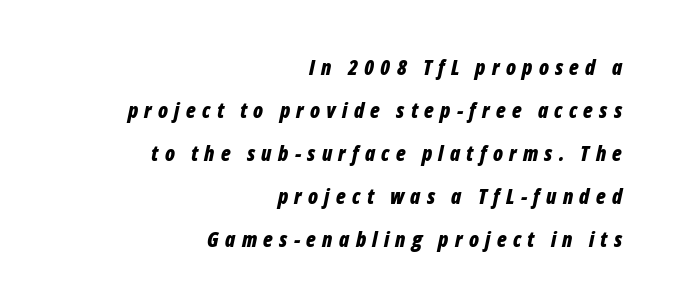
You can tell it's italic because the verticals aren't actually vertical. In CSS terms this would be text-align: right. Someone cranked the tracking dial way up on this one. The letters are bold, with thick, heavy strokes. Successive baselines arrive slowly, with a big drop between each.
